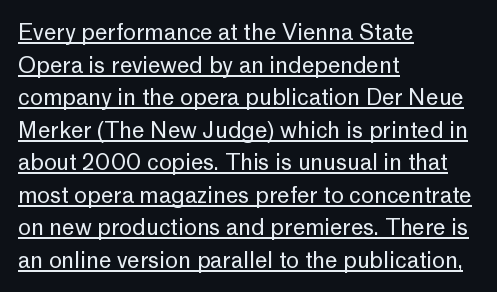
The image shows 22 px text type, upright; set left-aligned, normal line spacing (1.48x), normal letter spacing, underlined.
